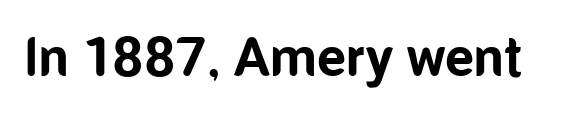
The lettering holds an erect, upright posture throughout. This is heavy type, rendered in bold. Tracking here is standard; glyphs follow each other at the usual distance. Proportional: the letters do not fall into vertical columns. The string is rendered with underlining switched off. The rendering shows plain stroke endings on the letterforms — a sans-serif design.
